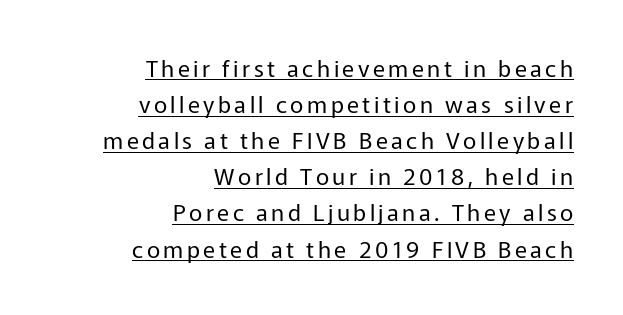
{"italic": "no", "bold": "no", "underline": "yes", "align": "right", "line_spacing": "normal", "line_spacing_ratio": 1.57, "glyph_px": 23}
